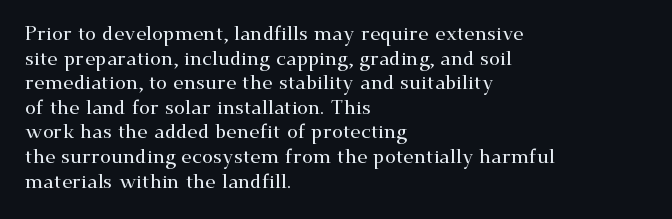
{"italic": "no", "underline": "no", "align": "left", "line_spacing_ratio": 1.23, "letter_spacing": "normal", "letter_spacing_em": 0.0, "glyph_px": 20}
